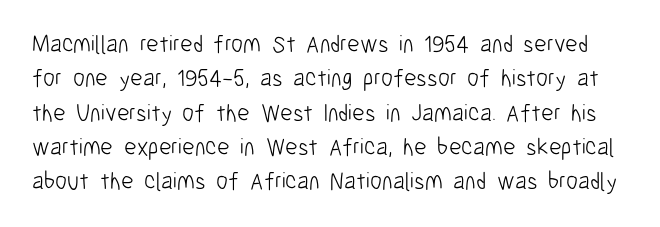
{"italic": "no", "bold": "no", "underline": "no", "line_spacing": "normal", "line_spacing_ratio": 1.43, "letter_spacing": "normal", "letter_spacing_em": 0.0, "glyph_px": 24}
